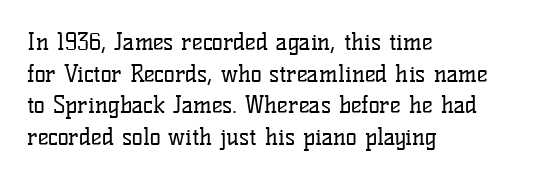
The strokes are not fattened; the text isn't bold. Beneath every word, the page is bare. Every row of glyphs begins at an identical x-position on the left. In terms of posture, this sample is upright.
